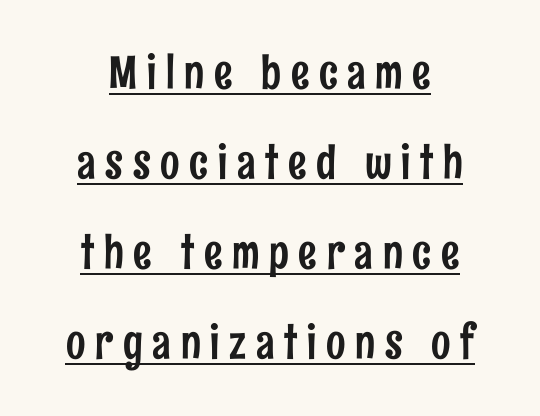
Q: Is the text italic (slanted)? A: No, it is upright.
Q: Is the typeface a serif or a sans-serif typeface? A: Sans-serif.
Q: Is the text underlined? A: Yes.
Q: How is the paragraph aligned? A: Centered.
Q: Is the spacing between letters normal or unusually wide? A: Unusually wide.
Q: Is the spacing between lines tight, normal or loose? A: Loose.
Q: Width (condensed, normal, or wide)? A: Condensed.
Q: Stroke contrast? A: Low.
Q: x-height? A: Medium.
Q: Monospaced? A: No.
